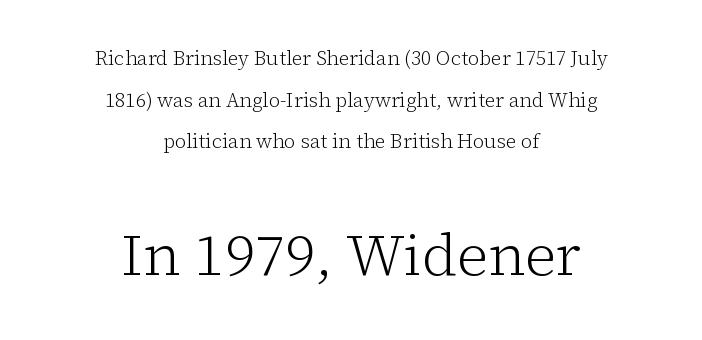
Bigger letters appear in the bottom chunk; the top chunk is reduced. Successive baselines arrive slowly, with a big drop between each. In terms of letterspacing, this is plain default setting. Compared with a flush-left layout, this one balances lines on the center instead.
